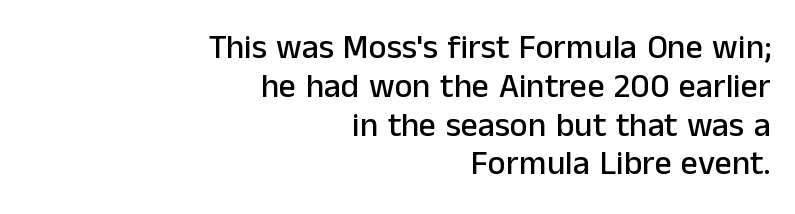
A typesetter would call this zero additional tracking. Spacing verdict: proportional, widths tailored to each character. Designer's note — italics off, roman on. Rows of type sit shoulder to shoulder in the vertical direction.
